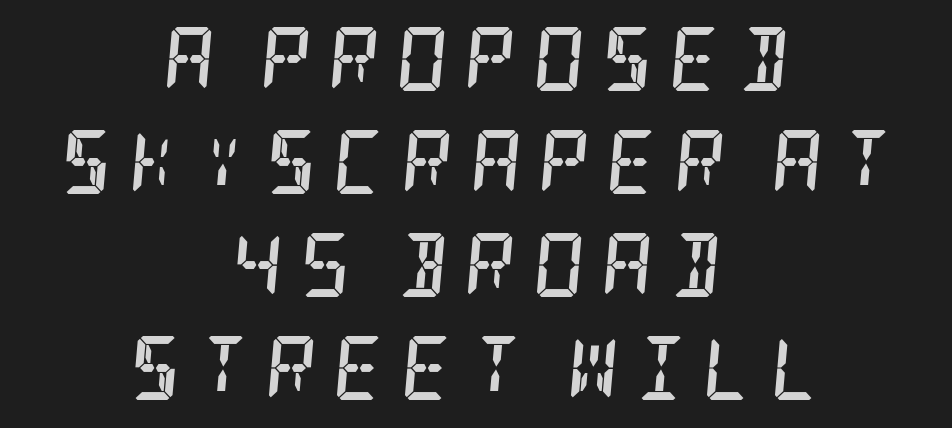
Yep, those are serifs on the letters. Anything drawn beneath the words? Only blank space. Is the block centered? Yes — each line is placed symmetrically about the middle. Heavy, bold letterforms.
